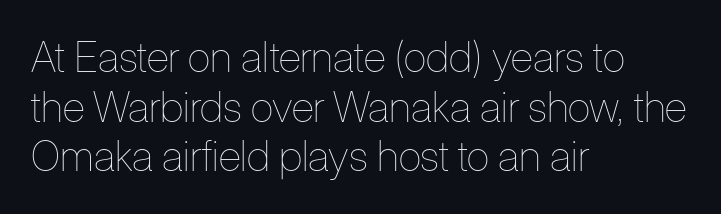
Q: Is the text bold? A: No.
Q: Is the text italic (slanted)? A: No, it is upright.
Q: Is the text underlined? A: No.
Q: How is the paragraph aligned? A: Left-aligned.
Q: Is the spacing between letters normal or unusually wide? A: Normal.
Q: Width (condensed, normal, or wide)? A: Condensed.
Q: Stroke contrast? A: Low.
Q: x-height? A: Medium.
Q: Monospaced? A: No.
